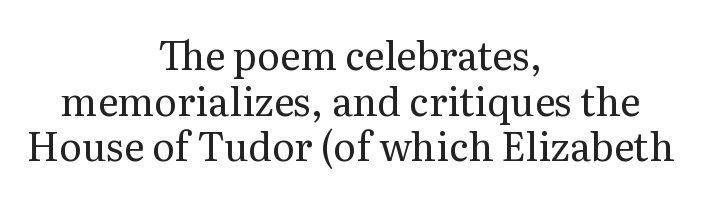
Q: Is the text bold? A: No.
Q: Is the text italic (slanted)? A: No, it is upright.
Q: Is the typeface a serif or a sans-serif typeface? A: Serif.
Q: Is the text underlined? A: No.
Q: How is the paragraph aligned? A: Centered.
Q: Is the spacing between letters normal or unusually wide? A: Normal.
Q: Width (condensed, normal, or wide)? A: Normal.
Q: Stroke contrast? A: Medium.
Q: x-height? A: Medium.
Q: Monospaced? A: No.
